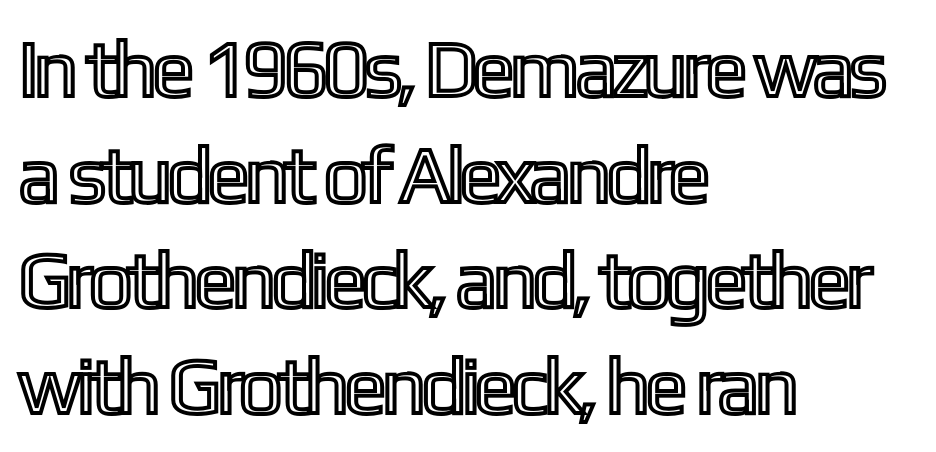
Q: Is the text italic (slanted)? A: No, it is upright.
Q: Is the text underlined? A: No.
Q: How is the paragraph aligned? A: Left-aligned.
Q: Is the spacing between letters normal or unusually wide? A: Normal.
Q: Is the spacing between lines tight, normal or loose? A: Normal.
Q: Width (condensed, normal, or wide)? A: Condensed.
Q: x-height? A: Medium.
Q: Monospaced? A: No.
